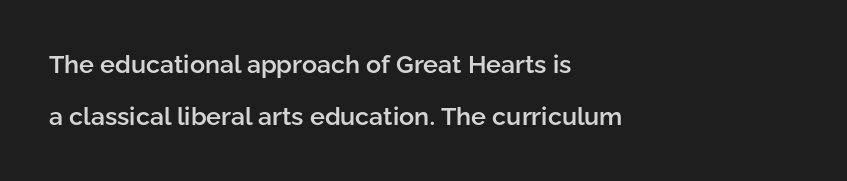
{"italic": "no", "bold": "semi", "underline": "no", "align": "left", "line_spacing": "loose", "line_spacing_ratio": 2.09, "letter_spacing": "normal", "letter_spacing_em": 0.0, "glyph_px": 25}
